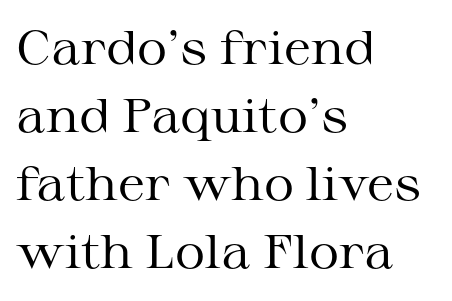
{"serif": "yes", "italic": "no", "bold": "no", "weight": "regular", "width": "wide", "stroke_contrast": "medium", "x_height": "medium", "monospaced": "no", "underline": "no", "align": "left", "line_spacing": "normal", "line_spacing_ratio": 1.45, "letter_spacing": "normal", "letter_spacing_em": 0.0, "glyph_px": 47}
